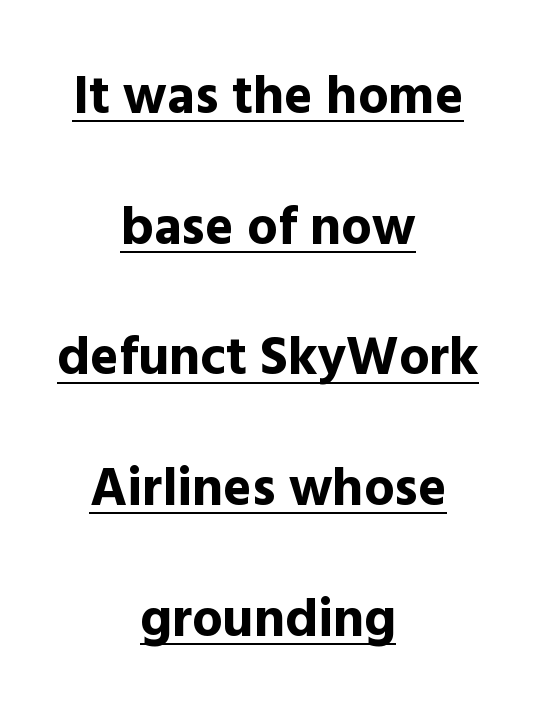
{"serif": "no", "italic": "no", "bold": "yes", "weight": "bold", "width": "normal", "x_height": "medium", "monospaced": "no", "underline": "yes", "align": "center", "line_spacing": "loose", "line_spacing_ratio": 2.42, "letter_spacing": "normal", "letter_spacing_em": 0.0, "glyph_px": 54}
